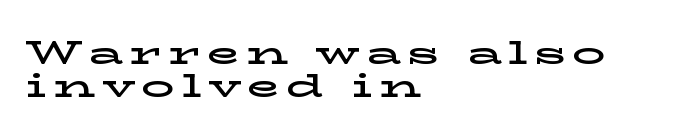
Q: Is the text italic (slanted)? A: No, it is upright.
Q: Is the typeface a serif or a sans-serif typeface? A: Serif.
Q: Is the text underlined? A: No.
Q: How is the paragraph aligned? A: Left-aligned.
Q: Is the spacing between letters normal or unusually wide? A: Unusually wide.
Q: Is the spacing between lines tight, normal or loose? A: Tight.
Q: Width (condensed, normal, or wide)? A: Wide.
Q: Stroke contrast? A: Low.
Q: x-height? A: Medium.
Q: Monospaced? A: No.
